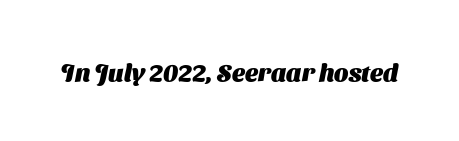
The image shows 25 px bold type; set normal letter spacing, not underlined.
